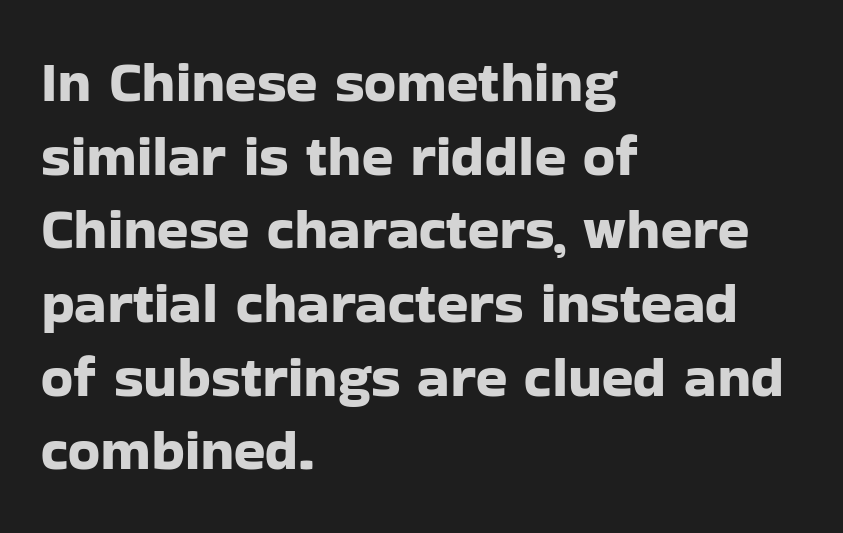
Layout note: lines flush left. Is the letter spacing exaggerated? No — it looks like the ordinary default. The string is rendered with underlining switched off. The passage shown stacks its lines at a standard gap. Note: no serifs on the glyphs.
